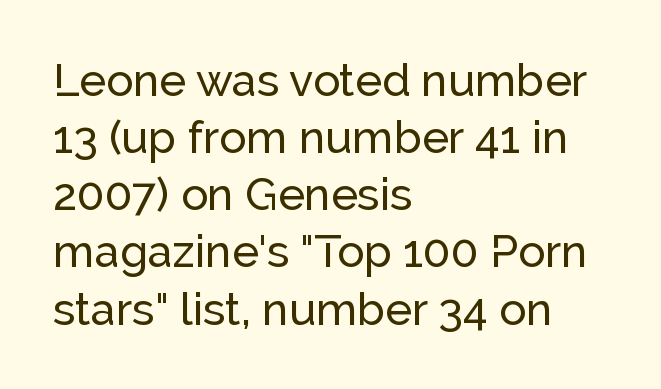
{"serif": "no", "italic": "no", "width": "normal", "stroke_contrast": "low", "x_height": "medium", "monospaced": "no", "underline": "no", "align": "left", "line_spacing": "normal", "line_spacing_ratio": 1.27, "letter_spacing": "normal", "letter_spacing_em": 0.0, "glyph_px": 45}
